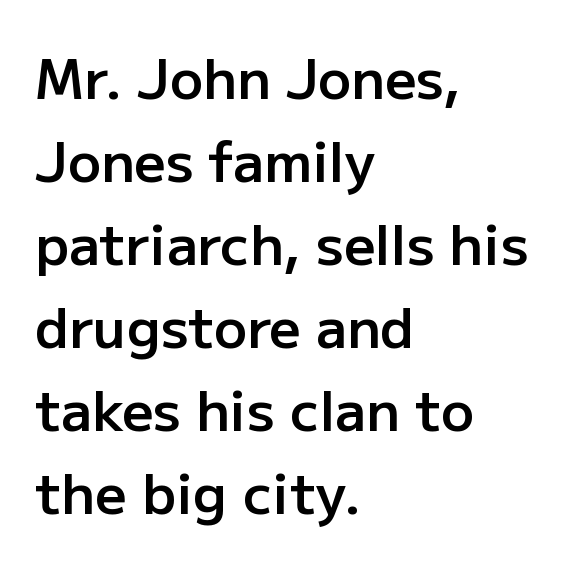
{"serif": "no", "italic": "no", "bold": "semi", "weight": "semibold", "width": "normal", "stroke_contrast": "low", "x_height": "medium", "monospaced": "no", "underline": "no", "align": "left", "line_spacing": "normal", "line_spacing_ratio": 1.51, "letter_spacing": "normal", "letter_spacing_em": 0.0, "glyph_px": 55}
